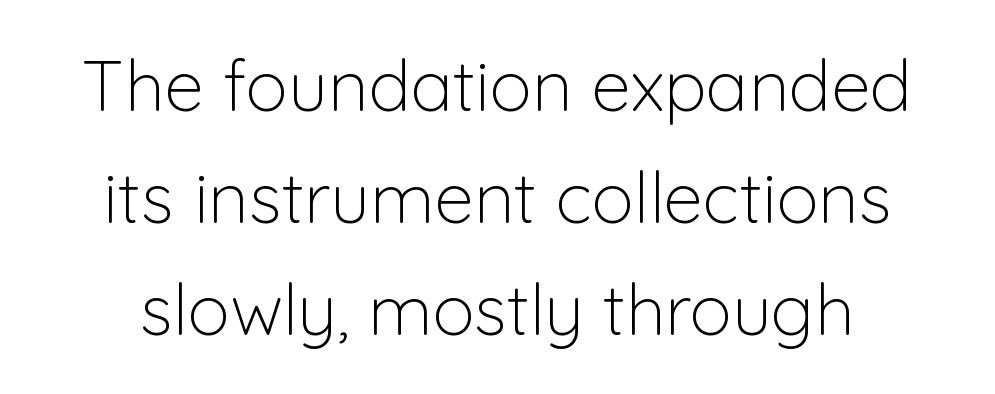
The image shows 71 px light sans-serif type, upright; set normal line spacing (1.58x), normal letter spacing, not underlined; low stroke contrast and a medium x-height.
